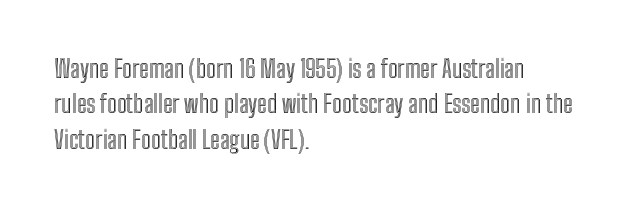
Q: Is the text italic (slanted)? A: No, it is upright.
Q: Is the text underlined? A: No.
Q: How is the paragraph aligned? A: Left-aligned.
Q: Is the spacing between letters normal or unusually wide? A: Normal.
Q: Is the spacing between lines tight, normal or loose? A: Normal.
